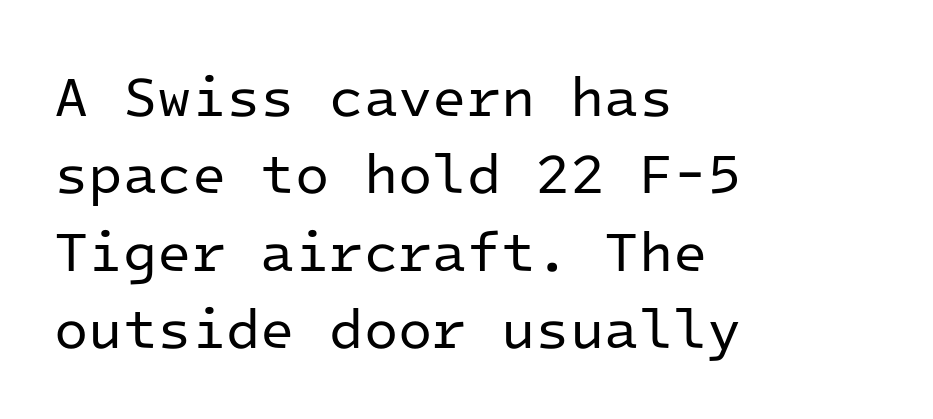
Q: Is the text bold? A: No.
Q: Is the text italic (slanted)? A: No, it is upright.
Q: Is the typeface a serif or a sans-serif typeface? A: Sans-serif.
Q: Is the text underlined? A: No.
Q: How is the paragraph aligned? A: Left-aligned.
Q: Is the spacing between letters normal or unusually wide? A: Normal.
Q: Is the spacing between lines tight, normal or loose? A: Normal.
Q: Width (condensed, normal, or wide)? A: Normal.
Q: Stroke contrast? A: Low.
Q: x-height? A: Medium.
Q: Monospaced? A: Yes.
